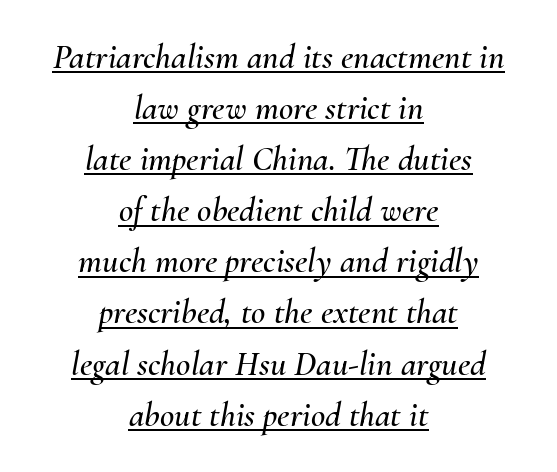
The face used here is proportionally spaced, like ordinary book or web type. The typesetter has applied underlining to the passage shown. A centered setting, common on invitations and titles, is used for this passage. How would I describe the line gaps? Plain and ordinary.
